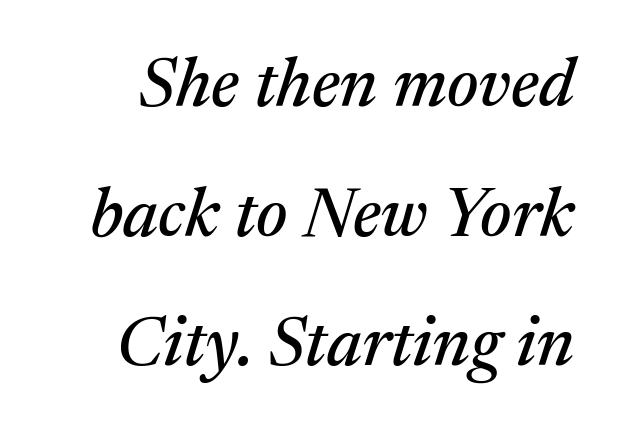
Letters rest on an invisible, unmarked baseline. Between one letter and the next there's only the usual sliver of space. Does the lettering tilt? It does — this is italic. Here the designer chose a conventional face with non-uniform glyph widths. To sum up the face: it has serifs.
